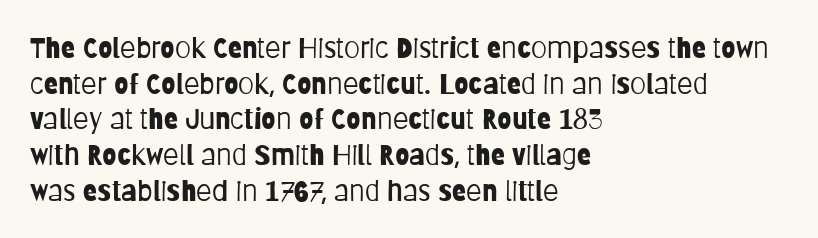
{"serif": "no", "italic": "no", "bold": "no", "weight": "light", "width": "condensed", "stroke_contrast": "low", "x_height": "large", "monospaced": "no", "underline": "no", "align": "left", "line_spacing_ratio": 1.23, "letter_spacing": "normal", "letter_spacing_em": 0.0, "glyph_px": 29}
